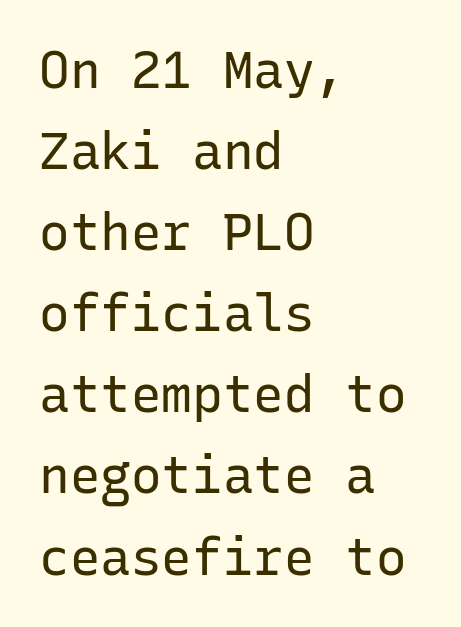
The image shows 51 px regular-weight sans-serif type, upright, monospaced; set left-aligned, normal line spacing (1.59x), normal letter spacing, not underlined; low stroke contrast and a medium x-height.
